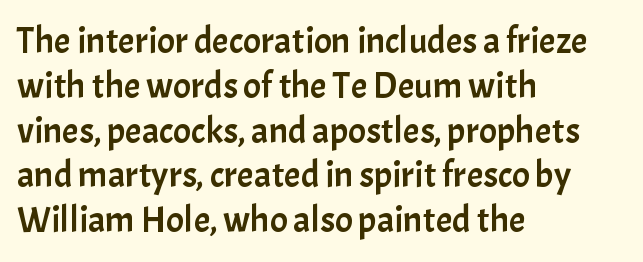
Only glyphs here, with clear space below each row. One-word summary of the alignment: left. The axis of the letterforms is exactly vertical. Short note: letters normally spaced. Serif or sans? Sans — the stroke terminals are bare.
